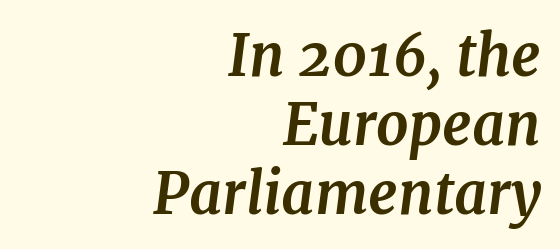
The image shows 57 px bold serif type, italic (leaning right); set right-aligned, line spacing 1.21x, normal letter spacing, not underlined; medium stroke contrast and a medium x-height.
